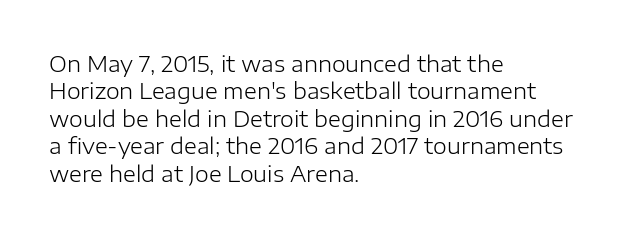
Q: Is the text bold? A: No.
Q: Is the text italic (slanted)? A: No, it is upright.
Q: Is the text underlined? A: No.
Q: How is the paragraph aligned? A: Left-aligned.
Q: Is the spacing between letters normal or unusually wide? A: Normal.
Q: Is the spacing between lines tight, normal or loose? A: Normal.
